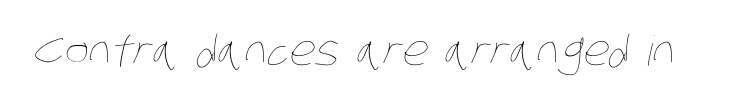
The image shows 41 px thin, condensed type; set normal letter spacing, not underlined; low stroke contrast and a large x-height.
